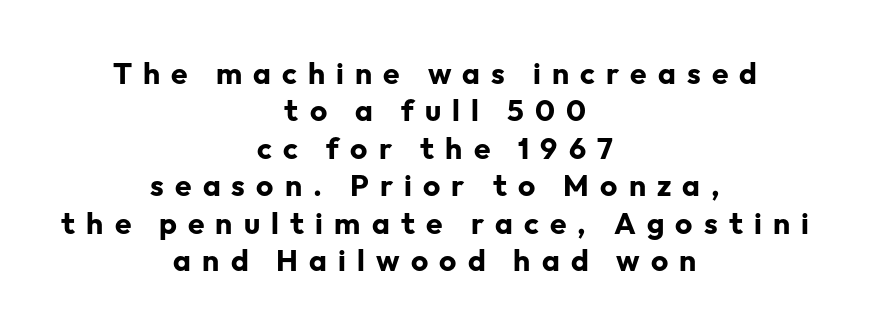
The image shows 30 px bold sans-serif type, upright; set centered, normal line spacing (1.25x), unusually wide letter spacing (+0.37 em), not underlined; low stroke contrast and a medium x-height.
